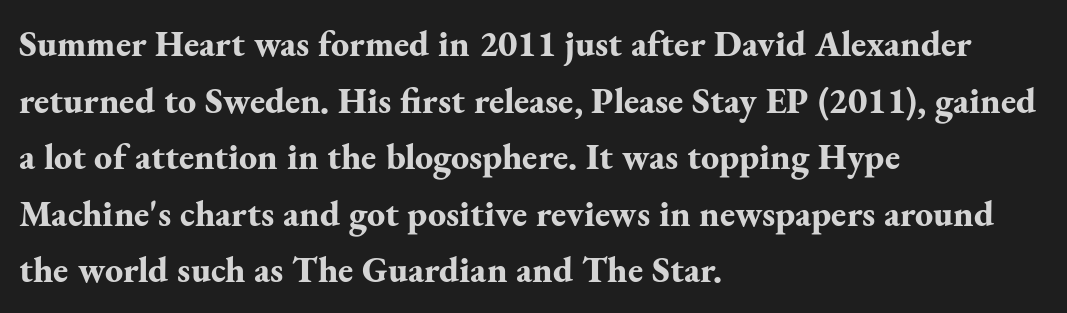
Reading down the block, your eye returns to a fixed left position each line. What stands out about the letter spacing? Nothing — it is the standard amount. The rendering uses a bold face; every stroke is thick and dark. A serif font was chosen for this passage. Glance below the letters and you will spot only blank space.
